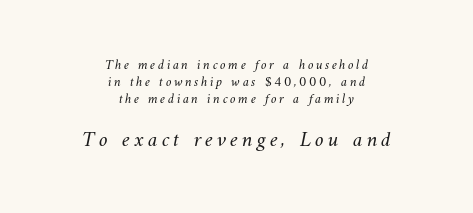
The image shows 22 px text type; set centered, line spacing 1.2x, not underlined; the second (bottom) block is 1.57x larger.
